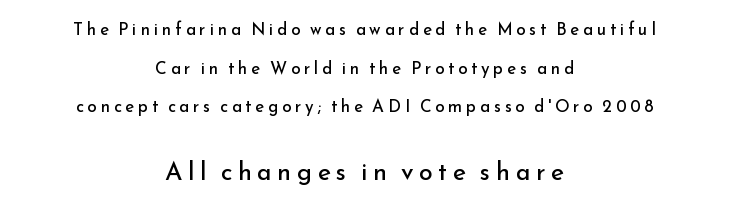
{"italic": "no", "bold": "no", "underline": "no", "align": "center", "line_spacing": "loose", "line_spacing_ratio": 2.27, "letter_spacing": "wide", "letter_spacing_em": 0.22, "larger_block": "second", "size_ratio": 1.47, "glyph_px": 25}
